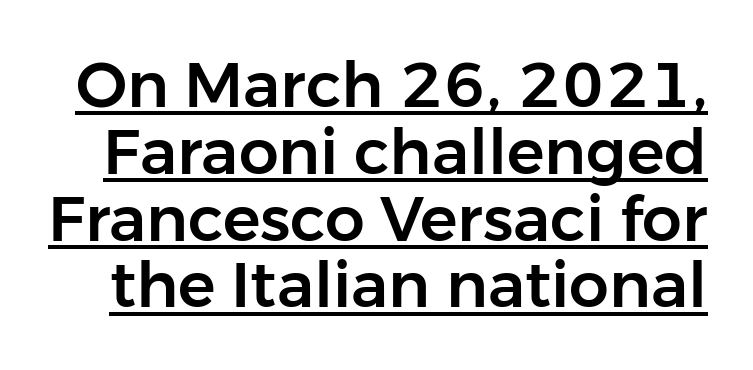
Descenders here cross a horizontal rule under the line. Note: no serifs on the glyphs. Italic? Not at all — the glyphs are vertical. A typesetter would call this proportional, since set widths differ per character. Successive baselines arrive quickly, one right under another.
